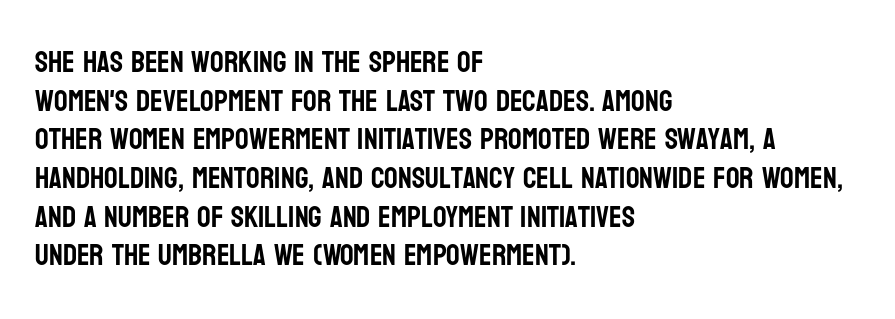
Q: Is the text italic (slanted)? A: No, it is upright.
Q: Is the typeface a serif or a sans-serif typeface? A: Sans-serif.
Q: Is the text underlined? A: No.
Q: How is the paragraph aligned? A: Left-aligned.
Q: Is the spacing between letters normal or unusually wide? A: Normal.
Q: Is the spacing between lines tight, normal or loose? A: Normal.
Q: Width (condensed, normal, or wide)? A: Condensed.
Q: Stroke contrast? A: Low.
Q: x-height? A: Large.
Q: Monospaced? A: No.
